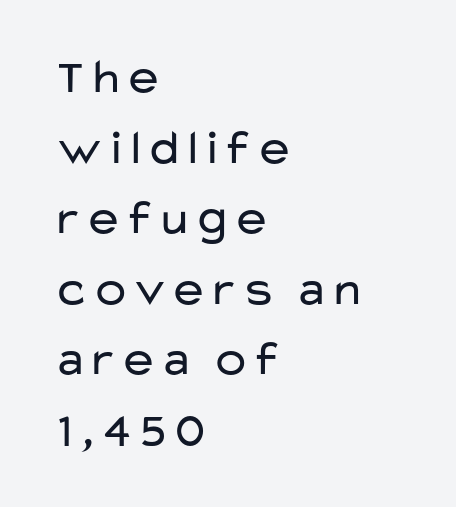
Q: Is the text bold? A: No.
Q: Is the text italic (slanted)? A: No, it is upright.
Q: Is the typeface a serif or a sans-serif typeface? A: Sans-serif.
Q: Is the text underlined? A: No.
Q: How is the paragraph aligned? A: Left-aligned.
Q: Is the spacing between letters normal or unusually wide? A: Normal.
Q: Is the spacing between lines tight, normal or loose? A: Normal.
Q: Width (condensed, normal, or wide)? A: Wide.
Q: Stroke contrast? A: Low.
Q: x-height? A: Medium.
Q: Monospaced? A: No.
